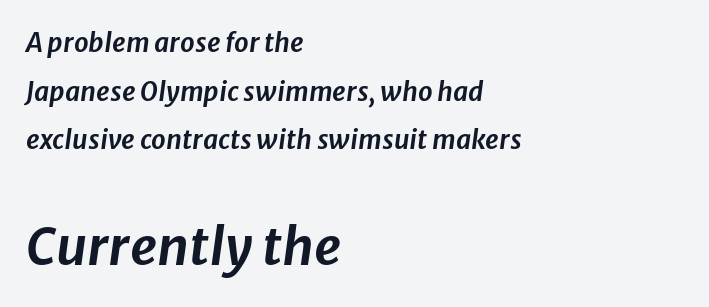
Q: Is the text italic (slanted)? A: Yes, it leans right by about 8 degrees.
Q: Is the text underlined? A: No.
Q: How is the paragraph aligned? A: Left-aligned.
Q: Is the spacing between letters normal or unusually wide? A: Normal.
Q: Which block of text is set in a larger size, the first (top) or the second (bottom)? A: The second (bottom) one.
Q: Width (condensed, normal, or wide)? A: Normal.
Q: Stroke contrast? A: Low.
Q: x-height? A: Medium.
Q: Monospaced? A: No.
